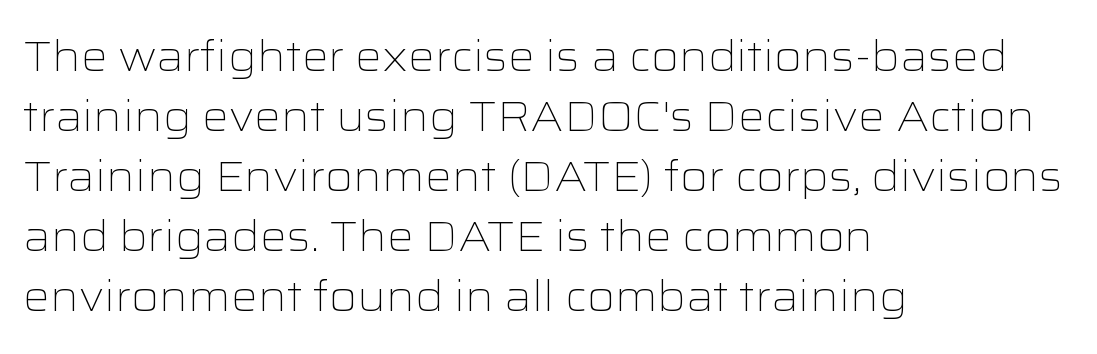
Q: Is the text bold? A: No.
Q: Is the text italic (slanted)? A: No, it is upright.
Q: Is the typeface a serif or a sans-serif typeface? A: Sans-serif.
Q: Is the text underlined? A: No.
Q: How is the paragraph aligned? A: Left-aligned.
Q: Is the spacing between letters normal or unusually wide? A: Normal.
Q: Is the spacing between lines tight, normal or loose? A: Normal.
Q: Width (condensed, normal, or wide)? A: Wide.
Q: Stroke contrast? A: Low.
Q: x-height? A: Medium.
Q: Monospaced? A: No.
